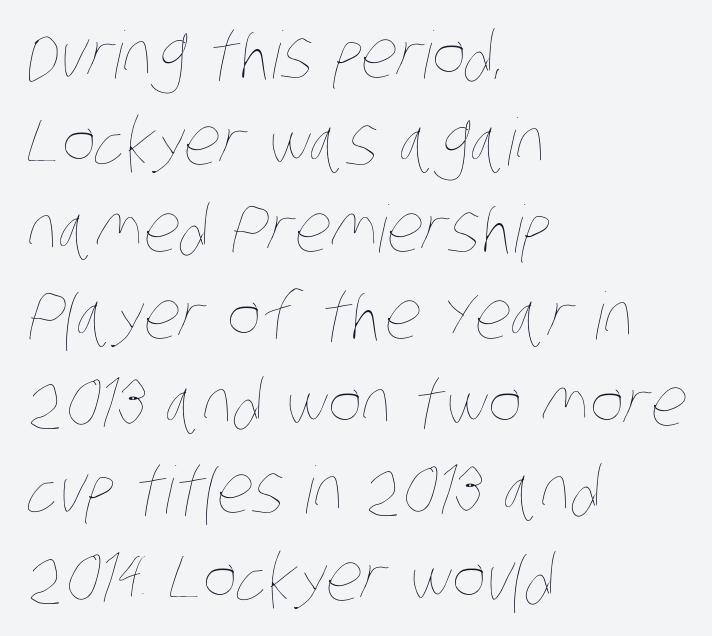
{"bold": "no", "weight": "thin", "width": "condensed", "stroke_contrast": "low", "x_height": "large", "monospaced": "no", "underline": "no", "align": "left", "line_spacing": "normal", "line_spacing_ratio": 1.34, "letter_spacing": "normal", "letter_spacing_em": 0.0, "glyph_px": 65}
